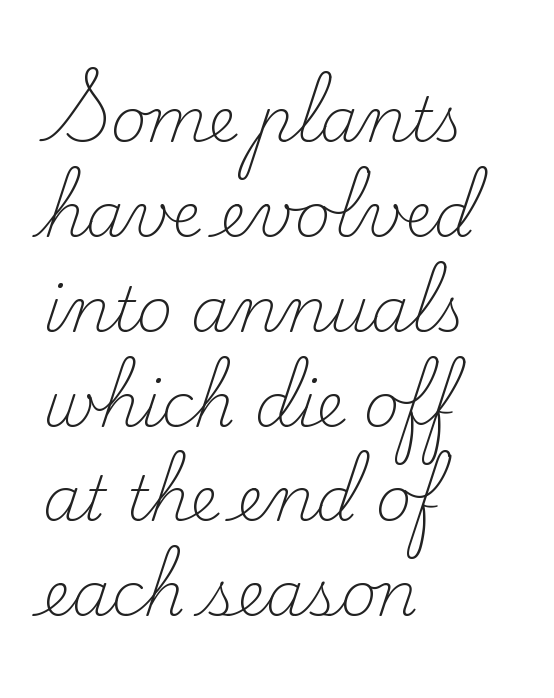
Is this a heavy cut? Hardly; it is regular or lighter. The typeface chosen for these lines features serifs. Rule under the text: the space is simply empty. Each letter keeps its own natural width here, so spacing adapts to shape.
